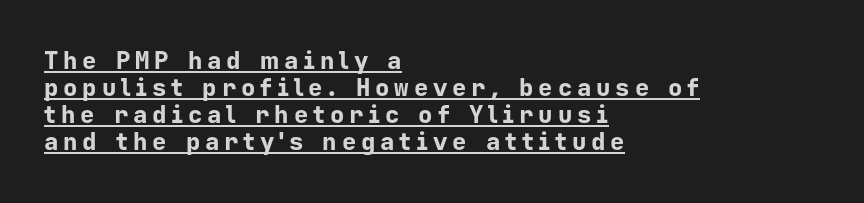
{"italic": "no", "bold": "yes", "underline": "yes", "align": "left", "line_spacing": "tight", "line_spacing_ratio": 1.13, "letter_spacing": "wide", "letter_spacing_em": 0.2, "glyph_px": 24}
